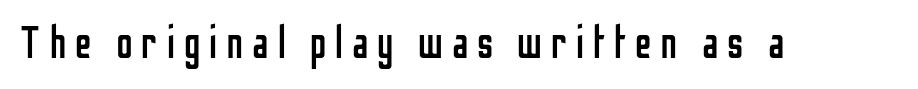
The image shows 45 px regular-weight, condensed sans-serif type, upright; set unusually wide letter spacing (+0.2 em), not underlined; low stroke contrast and a medium x-height.
